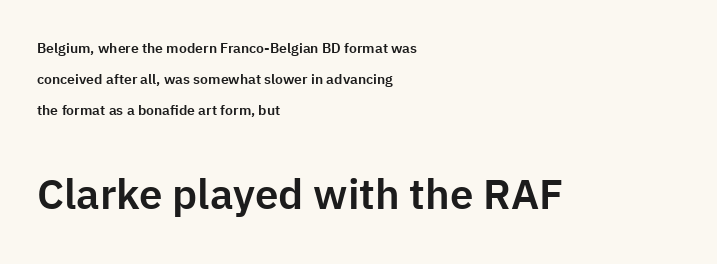
The image shows 42 px sans-serif type, upright; set left-aligned, loose line spacing (2.2x), normal letter spacing, not underlined; the second (bottom) block is 3.0x larger; low stroke contrast and a medium x-height.
